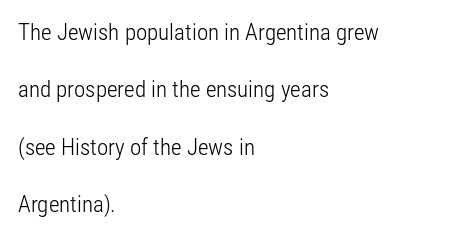
{"italic": "no", "bold": "no", "underline": "no", "align": "left", "line_spacing": "loose", "line_spacing_ratio": 2.49, "letter_spacing": "normal", "letter_spacing_em": 0.0, "glyph_px": 23}
